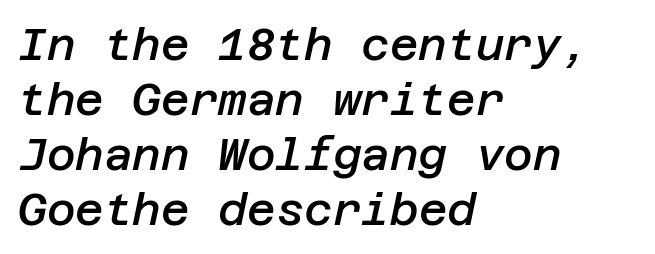
Q: Is the text bold? A: Semi-bold.
Q: Is the text italic (slanted)? A: Yes, it leans right by about 12 degrees.
Q: Is the text underlined? A: No.
Q: How is the paragraph aligned? A: Left-aligned.
Q: Is the spacing between letters normal or unusually wide? A: Normal.
Q: Is the spacing between lines tight, normal or loose? A: Normal.
Q: Width (condensed, normal, or wide)? A: Normal.
Q: Stroke contrast? A: Low.
Q: x-height? A: Large.
